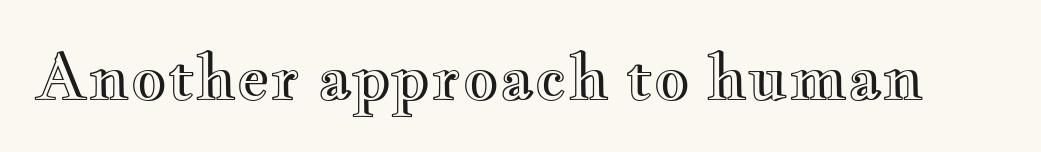
{"italic": "no", "width": "wide", "x_height": "small", "monospaced": "no", "underline": "no", "letter_spacing": "normal", "letter_spacing_em": 0.0, "glyph_px": 63}
